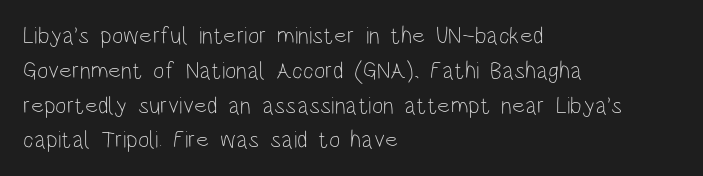
Summary of weight: not heavy and not bold. The passage shown stacks its lines at a standard gap. Upright lettering throughout. Tracking value appears to be zero — textbook default spacing.
